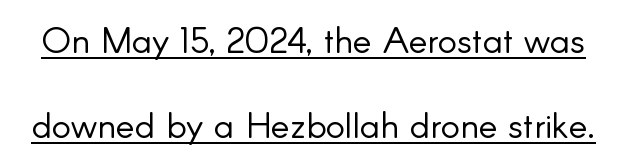
{"serif": "no", "italic": "no", "bold": "no", "weight": "light", "width": "normal", "stroke_contrast": "low", "x_height": "small", "monospaced": "no", "underline": "yes", "line_spacing": "loose", "line_spacing_ratio": 2.35, "letter_spacing": "normal", "letter_spacing_em": 0.0, "glyph_px": 36}
